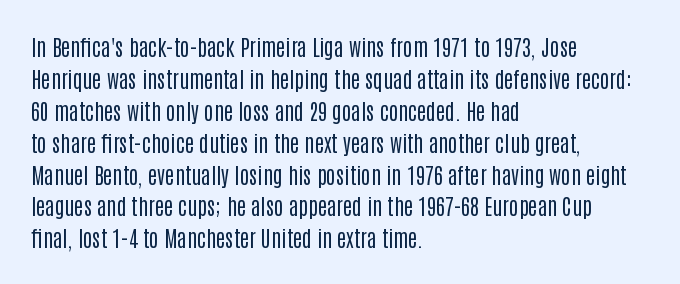
Q: Is the text bold? A: No.
Q: Is the text italic (slanted)? A: No, it is upright.
Q: Is the text underlined? A: No.
Q: How is the paragraph aligned? A: Left-aligned.
Q: Is the spacing between letters normal or unusually wide? A: Normal.
Q: Is the spacing between lines tight, normal or loose? A: Normal.
